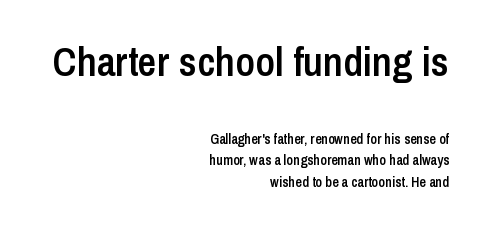
Q: Is the text bold? A: Semi-bold.
Q: Is the text italic (slanted)? A: No, it is upright.
Q: Is the typeface a serif or a sans-serif typeface? A: Sans-serif.
Q: Is the text underlined? A: No.
Q: How is the paragraph aligned? A: Right-aligned.
Q: Is the spacing between letters normal or unusually wide? A: Normal.
Q: Is the spacing between lines tight, normal or loose? A: Normal.
Q: Which block of text is set in a larger size, the first (top) or the second (bottom)? A: The first (top) one.
Q: Width (condensed, normal, or wide)? A: Condensed.
Q: Stroke contrast? A: Low.
Q: x-height? A: Medium.
Q: Monospaced? A: No.
